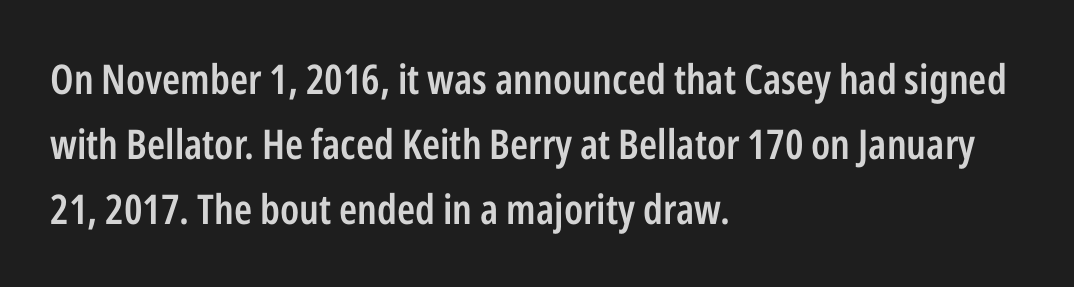
The image shows 41 px semibold, condensed sans-serif type, upright; set left-aligned, normal line spacing (1.59x), normal letter spacing, not underlined; low stroke contrast and a medium x-height.
